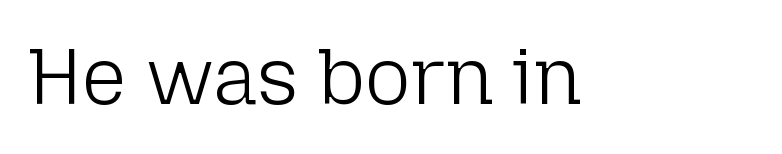
Q: Is the text bold? A: No.
Q: Is the text italic (slanted)? A: No, it is upright.
Q: Is the typeface a serif or a sans-serif typeface? A: Sans-serif.
Q: Is the text underlined? A: No.
Q: Is the spacing between letters normal or unusually wide? A: Normal.
Q: Width (condensed, normal, or wide)? A: Normal.
Q: Stroke contrast? A: Low.
Q: x-height? A: Medium.
Q: Monospaced? A: No.
